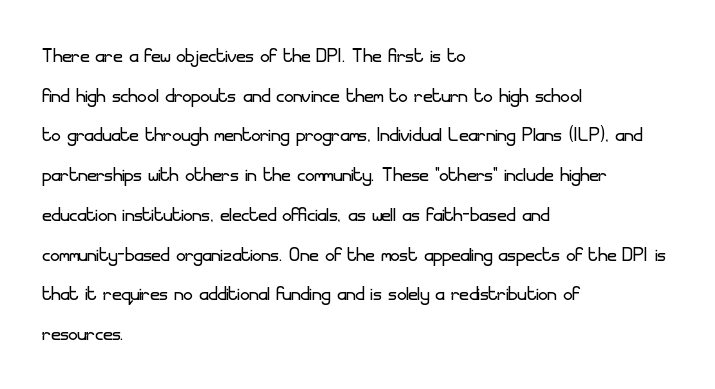
The image shows 25 px text type, upright; set left-aligned, normal line spacing (1.59x), normal letter spacing, not underlined.
